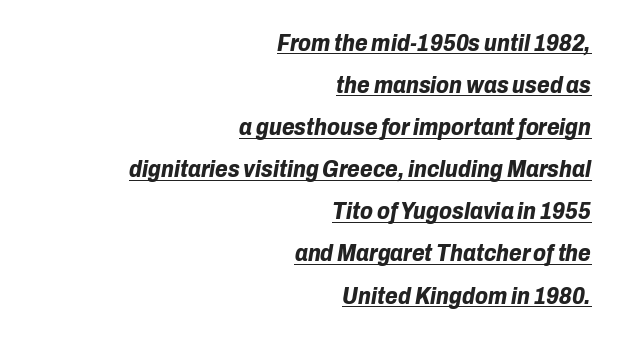
Does the lettering tilt? It does — this is italic. Teacher's note: observe the even right margin — that is flush-right alignment. Words appear dense and cohesive because spacing is normal. Underlining? Definitely there.
